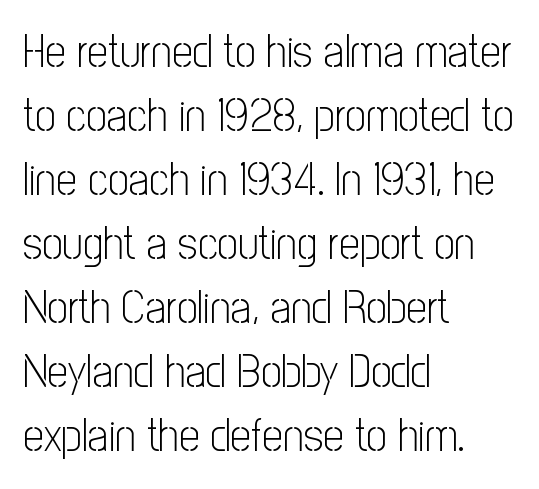
The image shows 46 px light, condensed sans-serif type, upright; set left-aligned, normal line spacing (1.39x), normal letter spacing, not underlined; low stroke contrast and a medium x-height.
